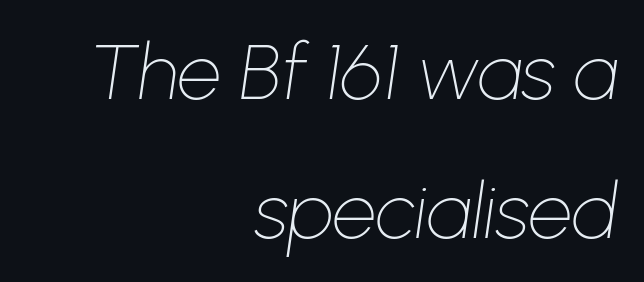
The image shows 78 px thin type, italic (leaning right); set right-aligned, line spacing 1.78x, normal letter spacing, not underlined; low stroke contrast and a medium x-height.
